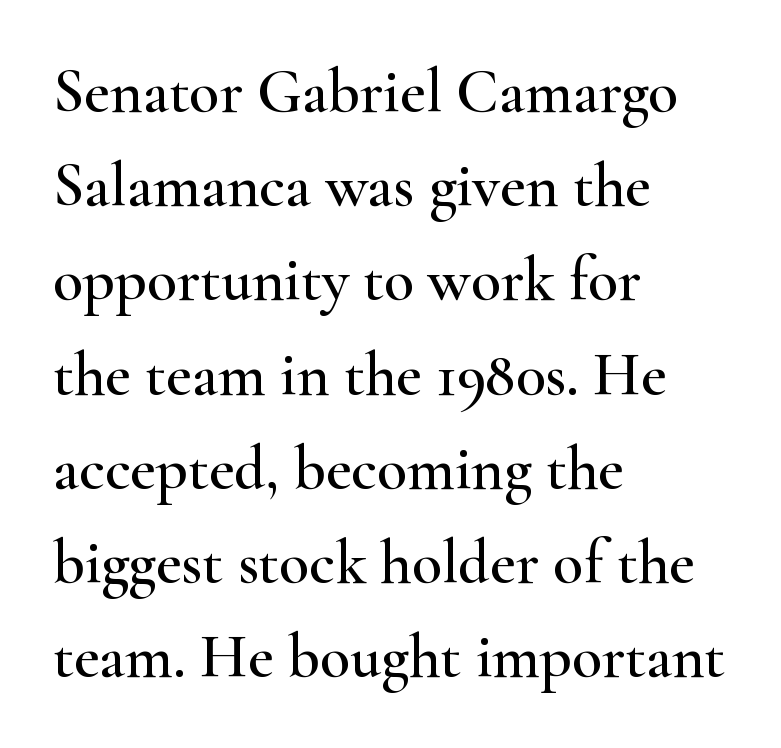
The image shows 62 px wide serif type, upright; set left-aligned, normal line spacing (1.52x), normal letter spacing, not underlined; high stroke contrast and a small x-height.
